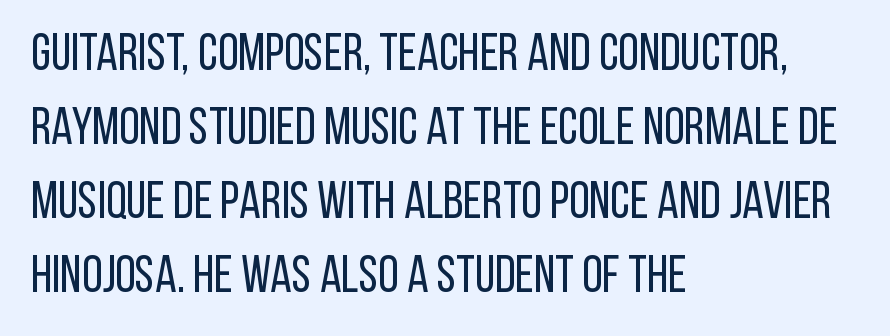
Q: Is the text bold? A: No.
Q: Is the text italic (slanted)? A: No, it is upright.
Q: Is the typeface a serif or a sans-serif typeface? A: Sans-serif.
Q: Is the text underlined? A: No.
Q: How is the paragraph aligned? A: Left-aligned.
Q: Is the spacing between letters normal or unusually wide? A: Normal.
Q: Is the spacing between lines tight, normal or loose? A: Normal.
Q: Width (condensed, normal, or wide)? A: Condensed.
Q: Stroke contrast? A: Low.
Q: x-height? A: Large.
Q: Monospaced? A: No.
